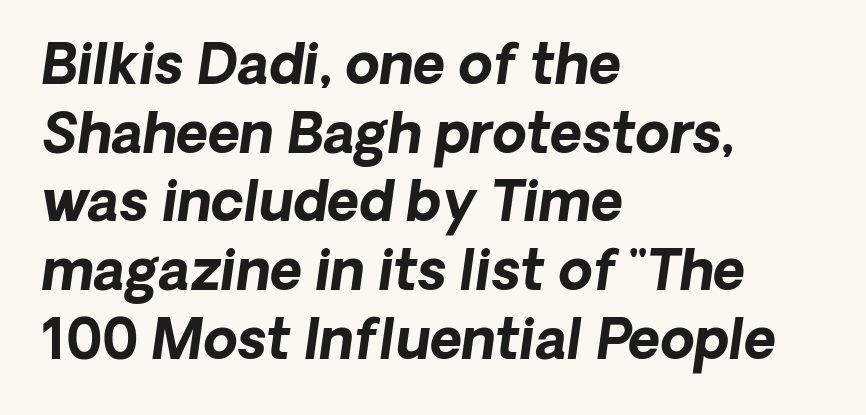
{"italic": "yes", "lean": "right", "slant_degrees": 8, "bold": "yes", "weight": "bold", "width": "normal", "stroke_contrast": "low", "x_height": "medium", "monospaced": "no", "underline": "no", "align": "left", "line_spacing": "normal", "line_spacing_ratio": 1.25, "letter_spacing": "normal", "letter_spacing_em": 0.0, "glyph_px": 55}
